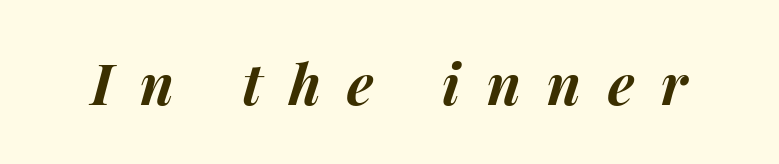
The letters are spread apart with noticeably loose tracking. These lines were composed using italics. Chunky letters — that's bold for sure. The face used here is proportionally spaced, like ordinary book or web type. The words here are not underlined.
